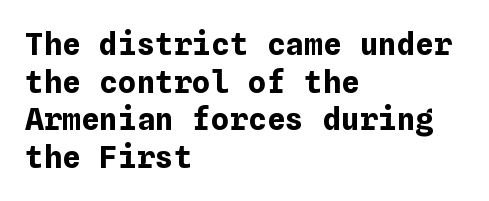
The typography opts for an upright posture over an oblique one. Layout note: lines flush left. Does extra space separate the letters? No, they use regular spacing. Does the weight exceed regular? Yes, all the way to bold.
